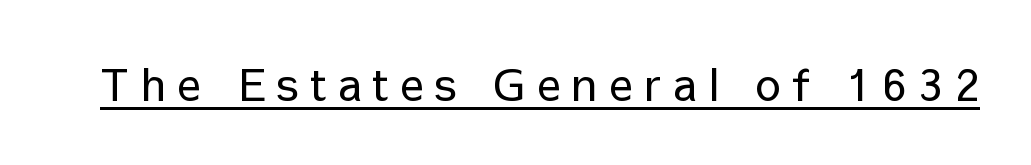
Q: Is the text bold? A: No.
Q: Is the text italic (slanted)? A: No, it is upright.
Q: Is the typeface a serif or a sans-serif typeface? A: Sans-serif.
Q: Is the text underlined? A: Yes.
Q: Is the spacing between letters normal or unusually wide? A: Unusually wide.
Q: Width (condensed, normal, or wide)? A: Normal.
Q: Stroke contrast? A: Low.
Q: x-height? A: Medium.
Q: Monospaced? A: No.
